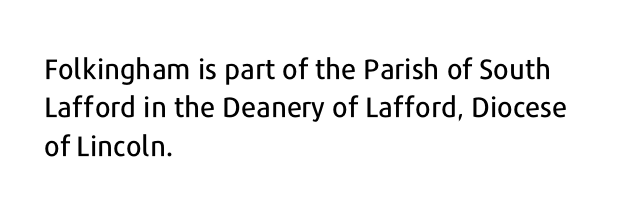
The image shows 28 px sans-serif type, upright; set left-aligned, normal line spacing (1.37x), normal letter spacing, not underlined; low stroke contrast and a medium x-height.
